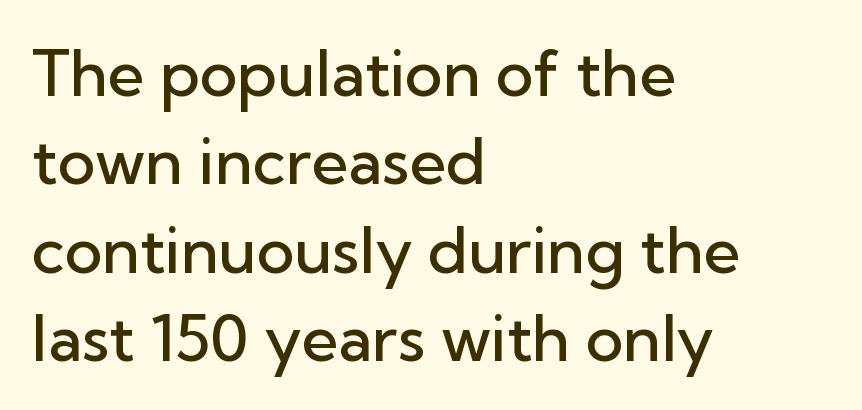
The image shows 64 px semibold sans-serif type, upright; set left-aligned, normal line spacing (1.38x), normal letter spacing, not underlined; low stroke contrast and a medium x-height.
